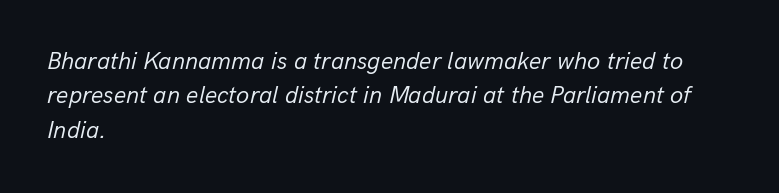
Is there much room between lines? A standard amount, neither cramped nor airy. Typeset ragged right — the left edge is the straight one. The zone under the glyphs is completely vacant. The face used here has a pronounced slope to its letters.
